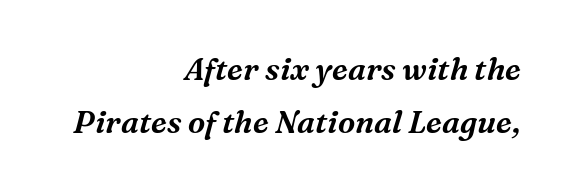
The image shows 31 px serif type, italic (leaning right); set right-aligned, normal line spacing (1.7x), normal letter spacing, not underlined; medium stroke contrast and a medium x-height.
